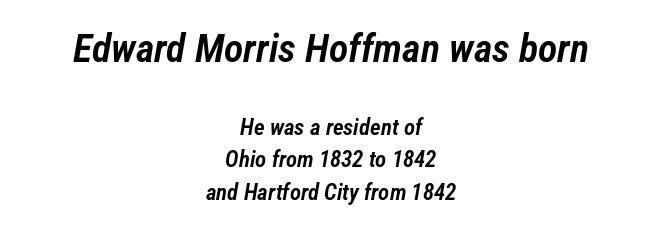
Is the lower block the larger one? No — the upper block carries the bigger type. Layout note: lines centered. Every character sits at an angle, as italics do. The rendering uses natural spacing where letterforms have individual widths. This is the in-between weight designers call semibold or demi.
